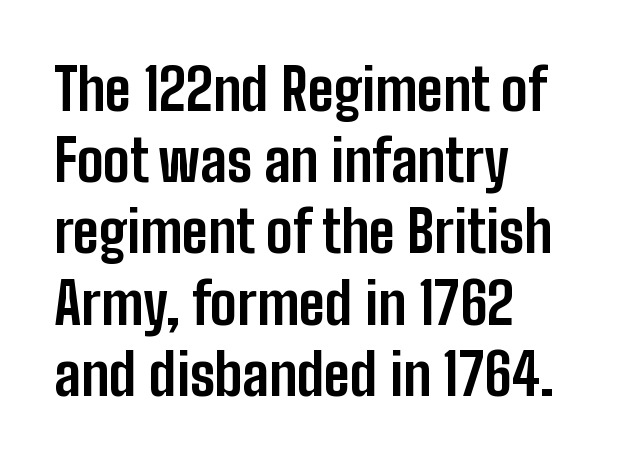
Q: Is the text bold? A: Yes.
Q: Is the text italic (slanted)? A: No, it is upright.
Q: Is the typeface a serif or a sans-serif typeface? A: Sans-serif.
Q: Is the text underlined? A: No.
Q: How is the paragraph aligned? A: Left-aligned.
Q: Is the spacing between letters normal or unusually wide? A: Normal.
Q: Is the spacing between lines tight, normal or loose? A: Normal.
Q: Width (condensed, normal, or wide)? A: Condensed.
Q: Stroke contrast? A: Low.
Q: x-height? A: Medium.
Q: Monospaced? A: No.
